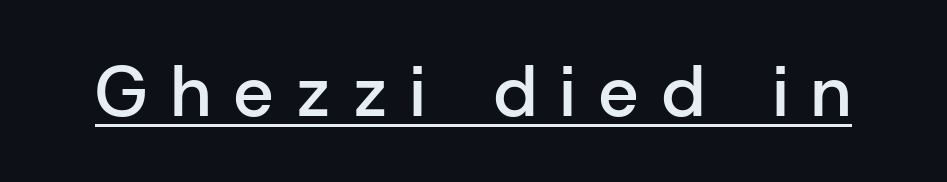
Q: Is the text bold? A: Semi-bold.
Q: Is the text italic (slanted)? A: No, it is upright.
Q: Is the typeface a serif or a sans-serif typeface? A: Sans-serif.
Q: Is the text underlined? A: Yes.
Q: Is the spacing between letters normal or unusually wide? A: Unusually wide.
Q: Width (condensed, normal, or wide)? A: Normal.
Q: Stroke contrast? A: Low.
Q: x-height? A: Medium.
Q: Monospaced? A: No.
